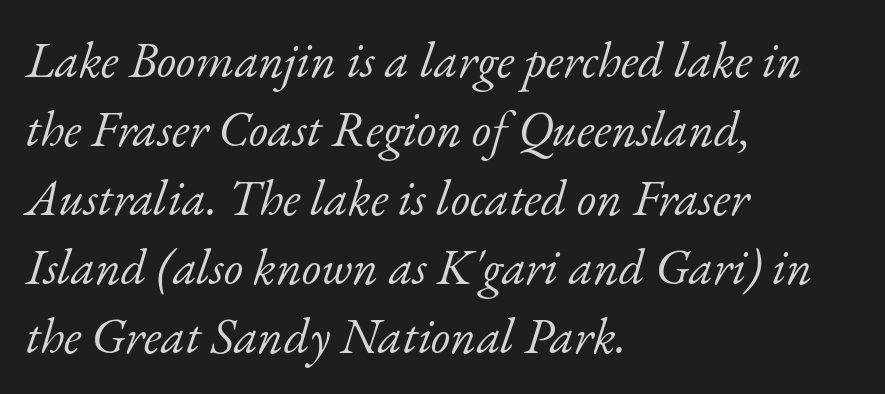
The image shows 50 px light serif type, italic (leaning right); set left-aligned, normal line spacing (1.38x), normal letter spacing, not underlined; low stroke contrast and a small x-height.
